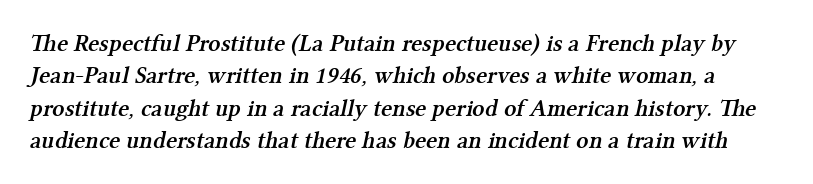
Q: Is the text bold? A: Semi-bold.
Q: Is the text underlined? A: No.
Q: Is the spacing between letters normal or unusually wide? A: Normal.
Q: Is the spacing between lines tight, normal or loose? A: Normal.
